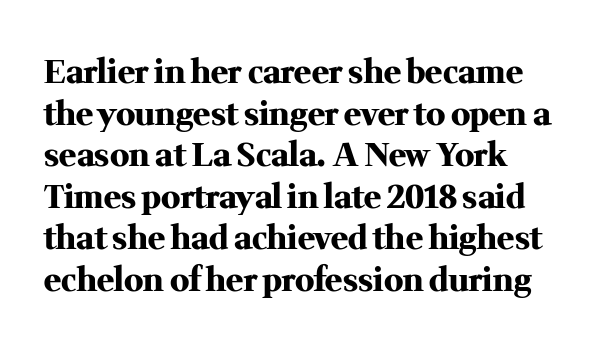
The image shows 32 px heavy serif type, upright; set left-aligned, normal line spacing (1.3x), normal letter spacing, not underlined; medium stroke contrast and a medium x-height.
